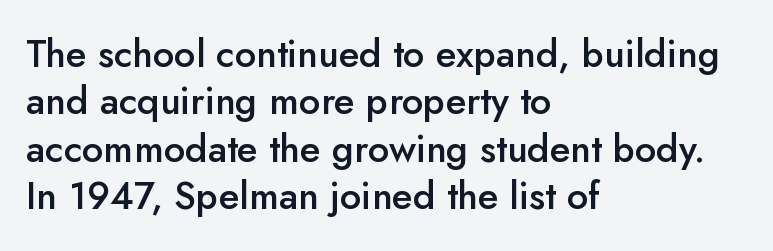
The image shows 38 px semibold sans-serif type, upright; set left-aligned, normal line spacing (1.25x), normal letter spacing, not underlined; low stroke contrast and a small x-height.
